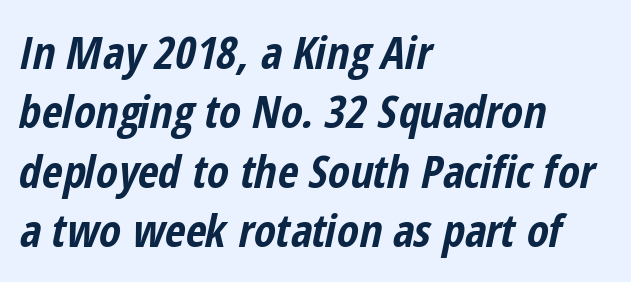
Q: Is the text bold? A: Yes.
Q: Is the text italic (slanted)? A: Yes, it leans right by about 12 degrees.
Q: Is the text underlined? A: No.
Q: How is the paragraph aligned? A: Left-aligned.
Q: Is the spacing between letters normal or unusually wide? A: Normal.
Q: Is the spacing between lines tight, normal or loose? A: Normal.
Q: Width (condensed, normal, or wide)? A: Condensed.
Q: Stroke contrast? A: Low.
Q: x-height? A: Medium.
Q: Monospaced? A: No.
